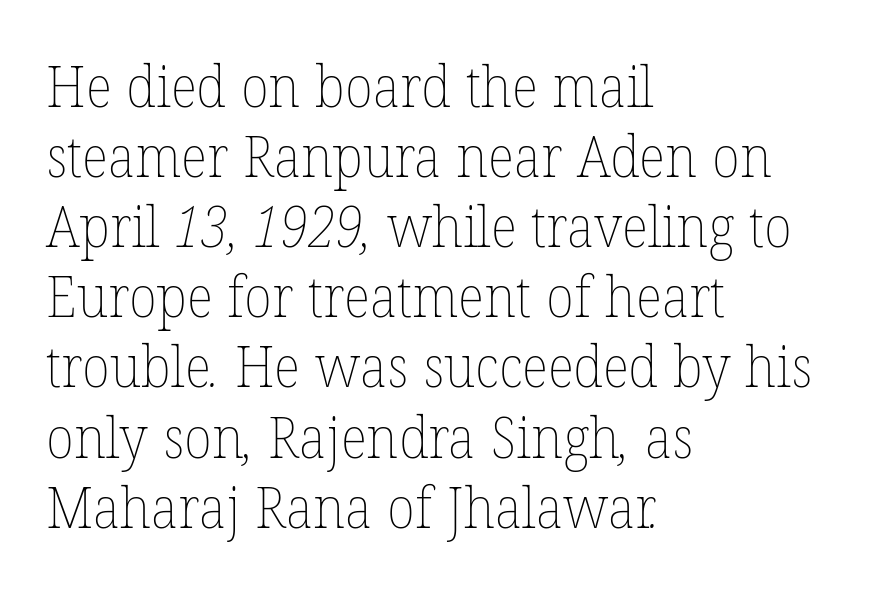
The image shows 57 px thin type; set left-aligned, line spacing 1.23x, normal letter spacing, not underlined; low stroke contrast and a medium x-height.
